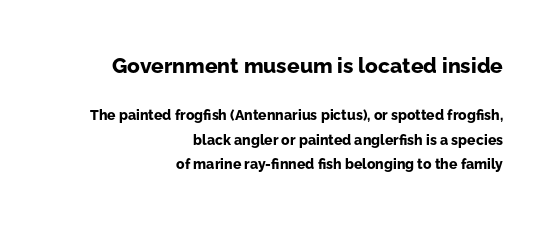
{"italic": "no", "bold": "yes", "underline": "no", "align": "right", "line_spacing_ratio": 1.74, "letter_spacing": "normal", "letter_spacing_em": 0.0, "larger_block": "first", "size_ratio": 1.5, "glyph_px": 21}
